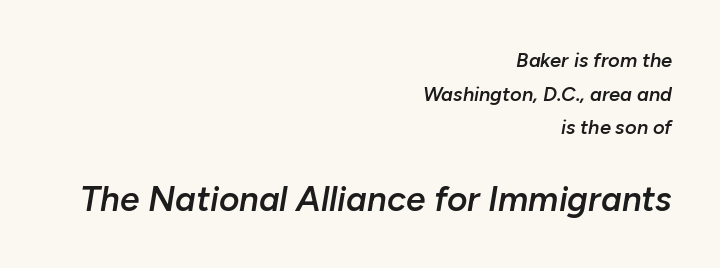
These lines are rendered in a variable-pitch font. Is the type slanted? Yes — the strokes lean at a clear angle. These lines stack with their right ends in a neat column. The passage shown is not underscored anywhere. These two chunks differ in scale, with the bottom chunk taking the larger measure. Firm but not heavy-handed strokes: this text is semibold.
